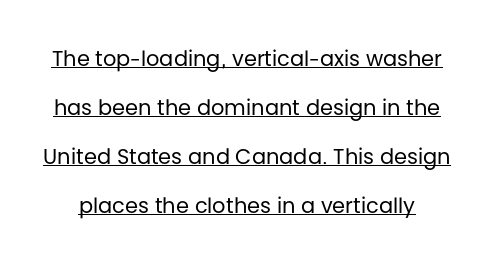
{"italic": "no", "bold": "no", "underline": "yes", "line_spacing": "loose", "line_spacing_ratio": 2.33, "letter_spacing": "normal", "letter_spacing_em": 0.0, "glyph_px": 21}
